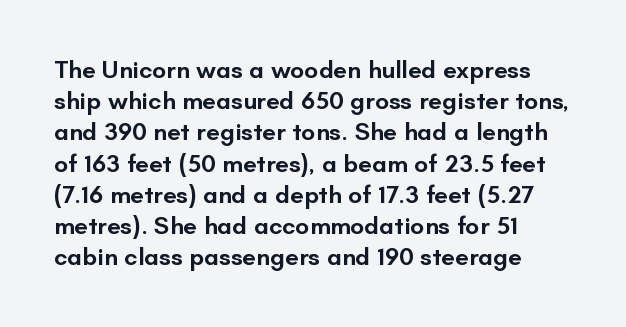
The image shows 25 px text type, upright; set left-aligned, normal line spacing (1.25x), normal letter spacing, not underlined.
